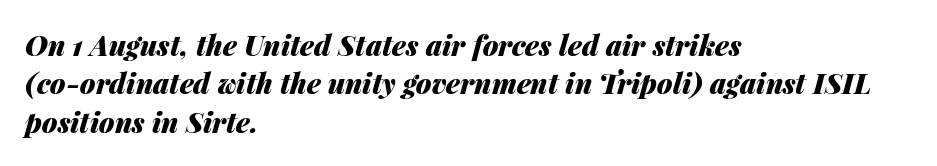
{"italic": "yes", "lean": "right", "slant_degrees": 14, "bold": "yes", "weight": "heavy", "width": "normal", "stroke_contrast": "medium", "x_height": "medium", "monospaced": "no", "underline": "no", "align": "left", "line_spacing": "normal", "line_spacing_ratio": 1.37, "letter_spacing": "normal", "letter_spacing_em": 0.0, "glyph_px": 28}
